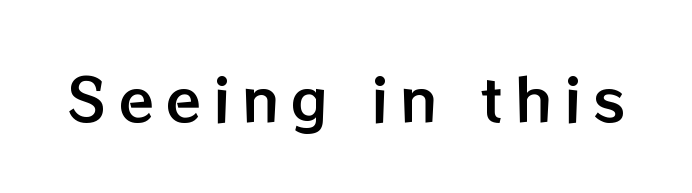
Has an underline been added? It has not. These lines are rendered in a variable-pitch font. Do the letters lean? They stand straight. Letter spacing: wide.
